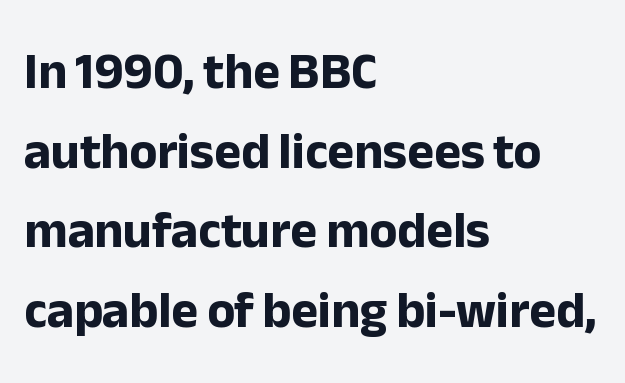
{"serif": "no", "italic": "no", "bold": "yes", "weight": "bold", "width": "normal", "stroke_contrast": "low", "x_height": "medium", "monospaced": "no", "underline": "no", "align": "left", "line_spacing": "normal", "line_spacing_ratio": 1.56, "letter_spacing": "normal", "letter_spacing_em": 0.0, "glyph_px": 51}
